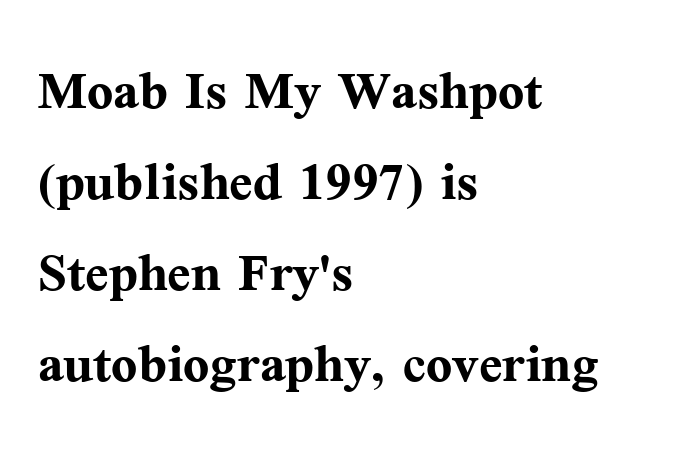
Q: Is the text bold? A: Yes.
Q: Is the text italic (slanted)? A: No, it is upright.
Q: Is the typeface a serif or a sans-serif typeface? A: Serif.
Q: Is the text underlined? A: No.
Q: How is the paragraph aligned? A: Left-aligned.
Q: Is the spacing between letters normal or unusually wide? A: Normal.
Q: Is the spacing between lines tight, normal or loose? A: Normal.
Q: Width (condensed, normal, or wide)? A: Normal.
Q: Stroke contrast? A: Medium.
Q: x-height? A: Medium.
Q: Monospaced? A: No.
